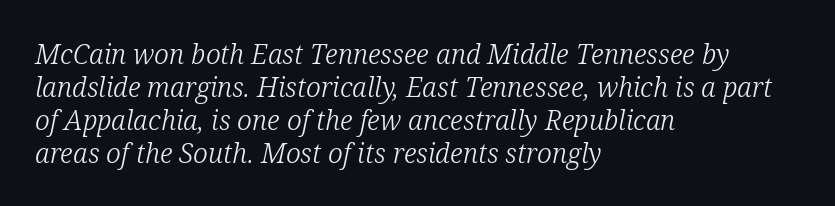
Q: Is the text bold? A: No.
Q: Is the text italic (slanted)? A: Yes, it leans right by about 12 degrees.
Q: Is the text underlined? A: No.
Q: How is the paragraph aligned? A: Left-aligned.
Q: Is the spacing between letters normal or unusually wide? A: Normal.
